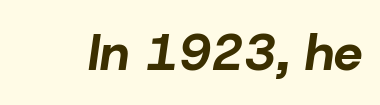
{"italic": "yes", "lean": "right", "slant_degrees": 8, "bold": "yes", "weight": "bold", "width": "normal", "stroke_contrast": "low", "x_height": "medium", "monospaced": "no", "underline": "no", "letter_spacing": "normal", "letter_spacing_em": 0.0, "glyph_px": 51}
